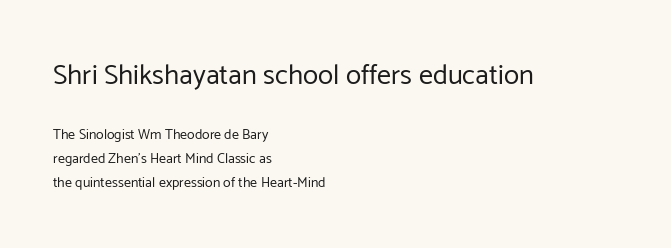
Q: Is the text bold? A: No.
Q: Is the text italic (slanted)? A: No, it is upright.
Q: Is the typeface a serif or a sans-serif typeface? A: Sans-serif.
Q: Is the text underlined? A: No.
Q: How is the paragraph aligned? A: Left-aligned.
Q: Is the spacing between letters normal or unusually wide? A: Normal.
Q: Is the spacing between lines tight, normal or loose? A: Normal.
Q: Which block of text is set in a larger size, the first (top) or the second (bottom)? A: The first (top) one.
Q: Width (condensed, normal, or wide)? A: Normal.
Q: Stroke contrast? A: Low.
Q: x-height? A: Medium.
Q: Monospaced? A: No.
